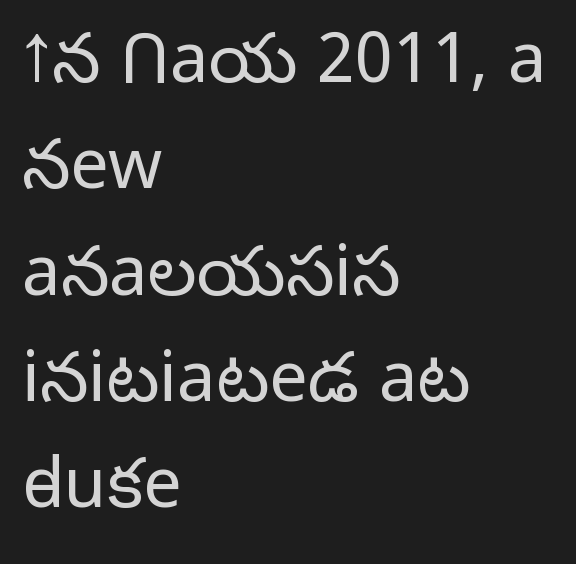
The image shows 69 px light sans-serif type, upright; set left-aligned, normal line spacing (1.54x), normal letter spacing, not underlined; low stroke contrast and a medium x-height.
